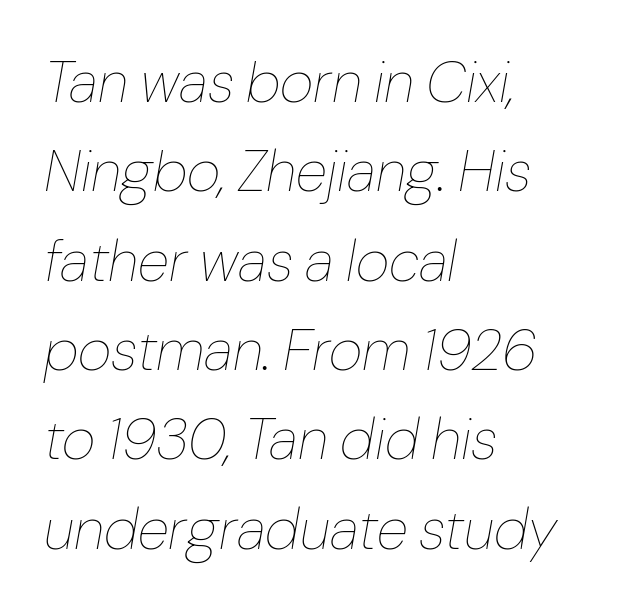
The image shows 58 px thin type, italic (leaning right); set left-aligned, normal line spacing (1.54x), normal letter spacing, not underlined; low stroke contrast and a medium x-height.
